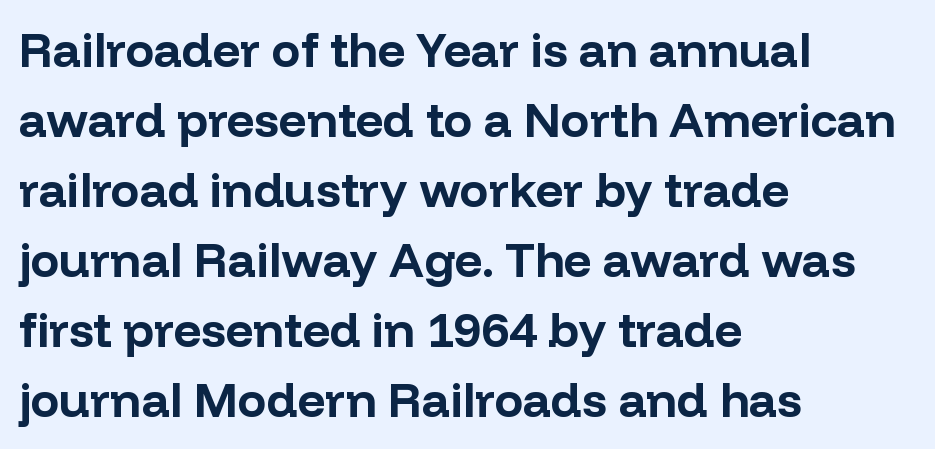
The image shows 48 px bold sans-serif type, upright; set left-aligned, normal line spacing (1.46x), normal letter spacing, not underlined; low stroke contrast and a medium x-height.
